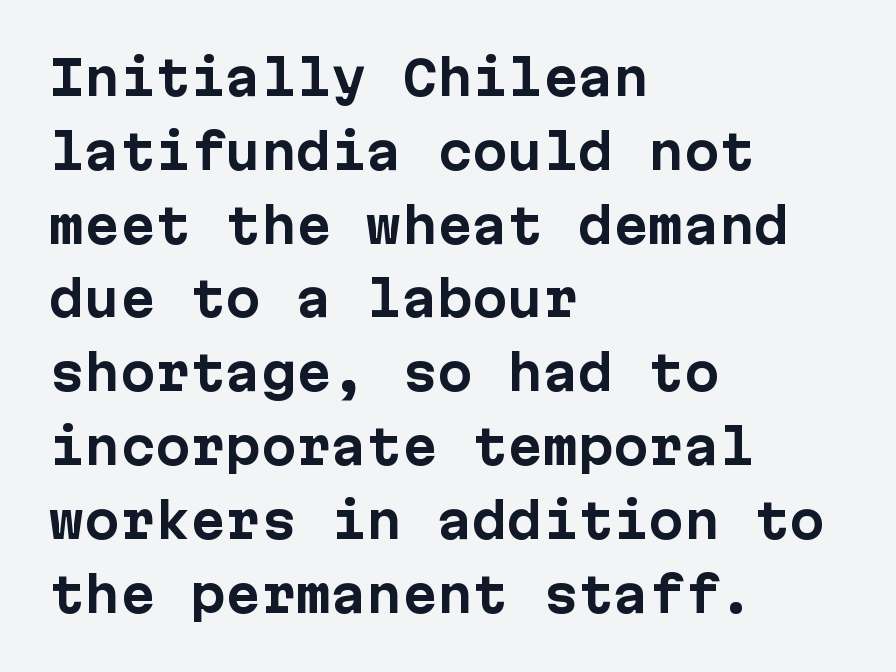
The image shows 47 px bold sans-serif type, upright; set left-aligned, normal line spacing (1.57x), normal letter spacing, not underlined; low stroke contrast and a medium x-height.
